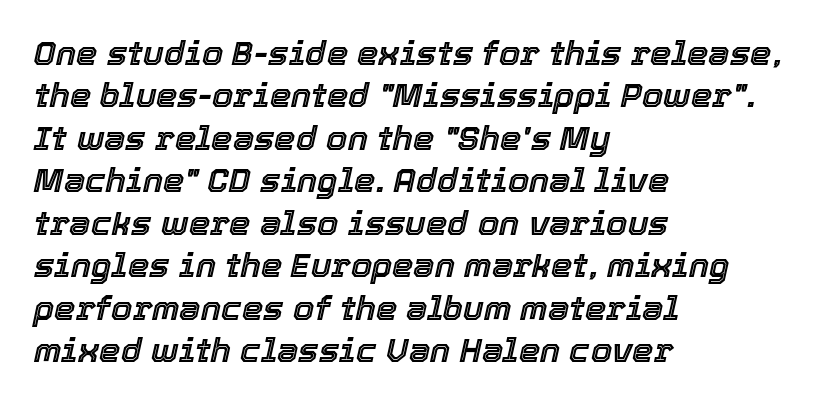
{"italic": "yes", "lean": "right", "slant_degrees": 12, "width": "normal", "x_height": "medium", "monospaced": "no", "underline": "no", "align": "left", "line_spacing": "normal", "line_spacing_ratio": 1.25, "letter_spacing": "normal", "letter_spacing_em": 0.0, "glyph_px": 34}
